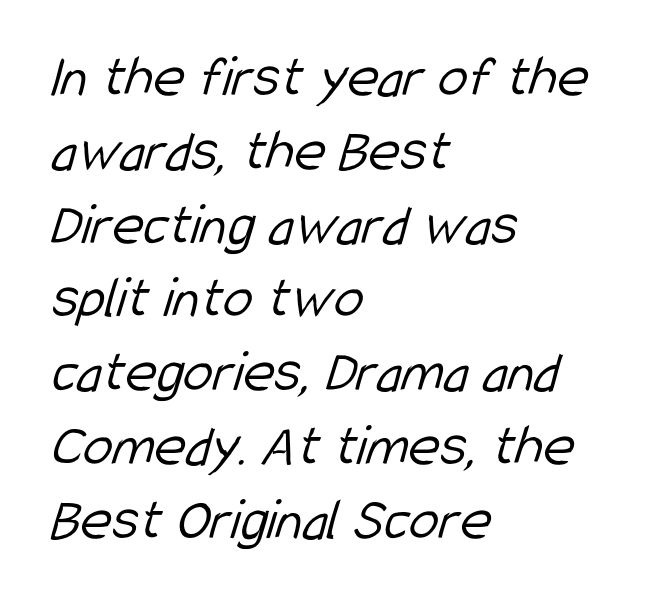
{"serif": "no", "bold": "no", "weight": "light", "width": "condensed", "stroke_contrast": "low", "x_height": "medium", "monospaced": "no", "underline": "no", "align": "left", "line_spacing_ratio": 1.23, "letter_spacing": "normal", "letter_spacing_em": 0.0, "glyph_px": 60}
